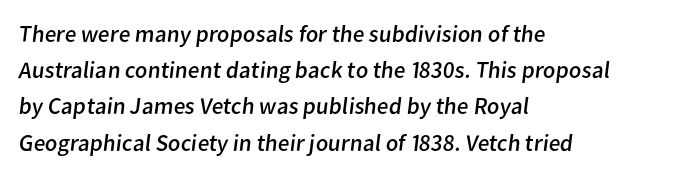
Q: Is the text bold? A: No.
Q: Is the text underlined? A: No.
Q: How is the paragraph aligned? A: Left-aligned.
Q: Is the spacing between letters normal or unusually wide? A: Normal.
Q: Is the spacing between lines tight, normal or loose? A: Normal.
